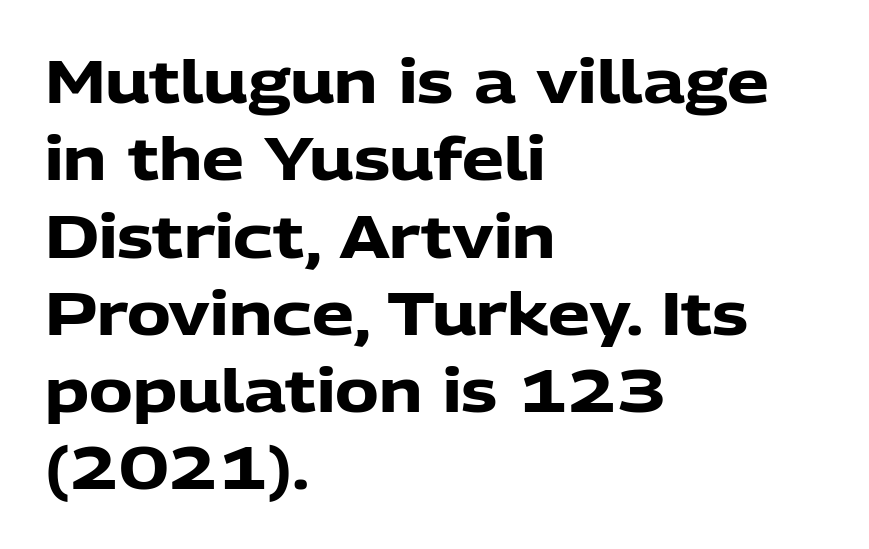
The image shows 59 px heavy sans-serif type, upright; set left-aligned, normal line spacing (1.31x), normal letter spacing, not underlined; low stroke contrast and a medium x-height.
